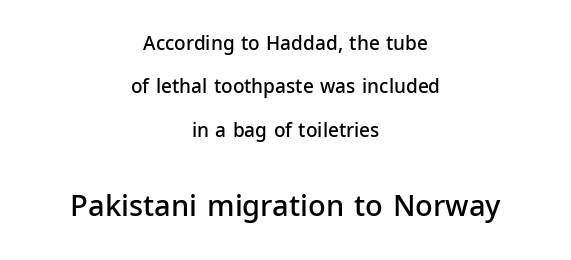
The image shows 29 px semibold sans-serif type, upright; set centered, loose line spacing (2.28x), normal letter spacing, not underlined; the second (bottom) block is 1.53x larger; low stroke contrast and a medium x-height.
